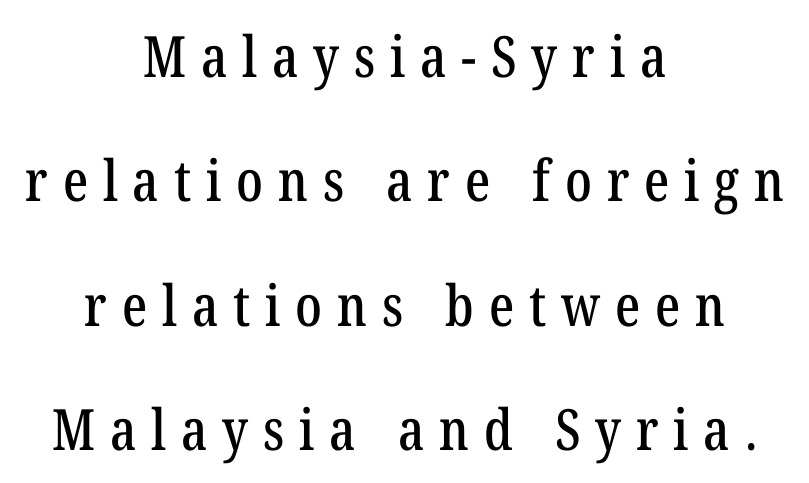
The setting favours the middle, as headings and verse often do. The letters advance in unequal steps, a hallmark of proportional type. The tracking reads as deliberately expanded to a designer's eye. The designer dialed line spacing up above the default. What kind of face is this? One with serifs. A typesetter would mark this as roman, not italic.
